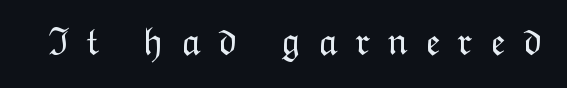
{"italic": "no", "bold": "no", "weight": "light", "width": "normal", "stroke_contrast": "low", "x_height": "medium", "monospaced": "no", "underline": "no", "letter_spacing": "wide", "letter_spacing_em": 0.44, "glyph_px": 39}
